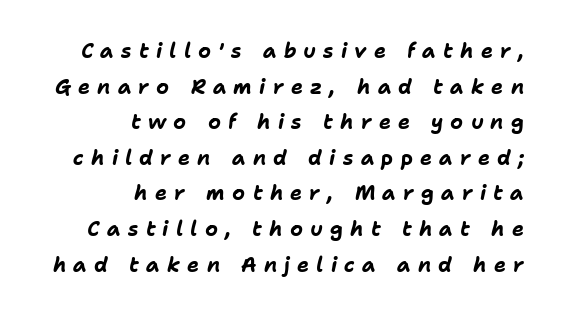
{"italic": "yes", "lean": "right", "slant_degrees": 11, "bold": "yes", "underline": "no", "align": "right", "line_spacing_ratio": 1.78, "letter_spacing": "wide", "letter_spacing_em": 0.36, "glyph_px": 20}
